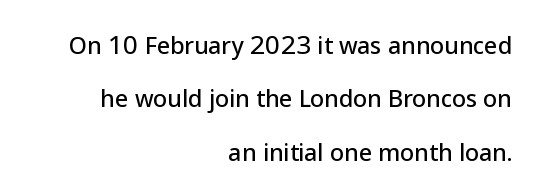
{"italic": "no", "underline": "no", "align": "right", "line_spacing": "loose", "line_spacing_ratio": 2.32, "letter_spacing": "normal", "letter_spacing_em": 0.0, "glyph_px": 23}
